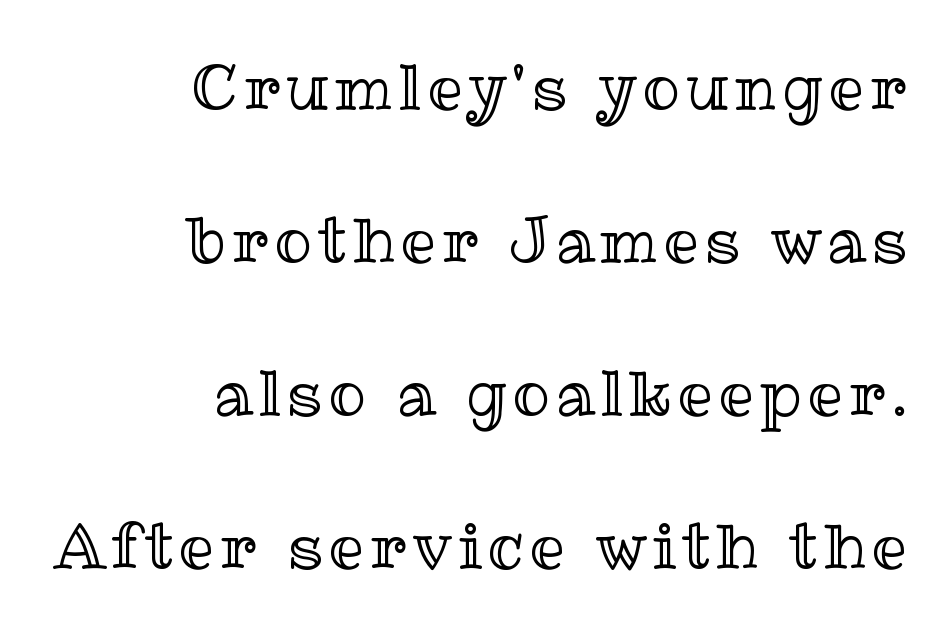
Reading down the block, your eye finds every line finishing at a fixed right position. Students, observe: this is what heavily led, spacious text looks like. Upright lettering throughout. Check the space under the baseline: it is left empty. A typesetter would call this proportional, since set widths differ per character.
